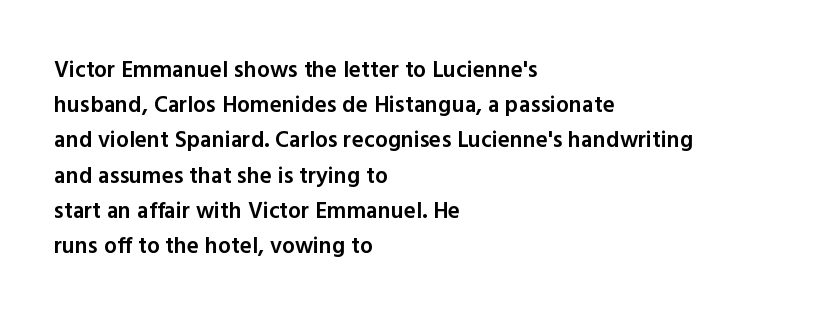
{"italic": "no", "bold": "semi", "underline": "no", "align": "left", "line_spacing": "normal", "line_spacing_ratio": 1.53, "letter_spacing": "normal", "letter_spacing_em": 0.0, "glyph_px": 23}
